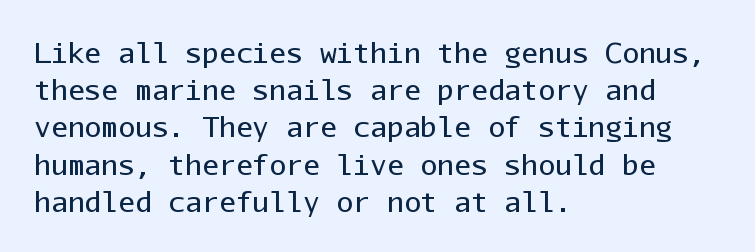
Is the letter spacing exaggerated? No — it looks like the ordinary default. A quiet, ordinary-to-light weight characterises the typeface. The letters march in equal steps, a hallmark of fixed-pitch type. Style check: upright. The string is rendered with underlining switched off.
